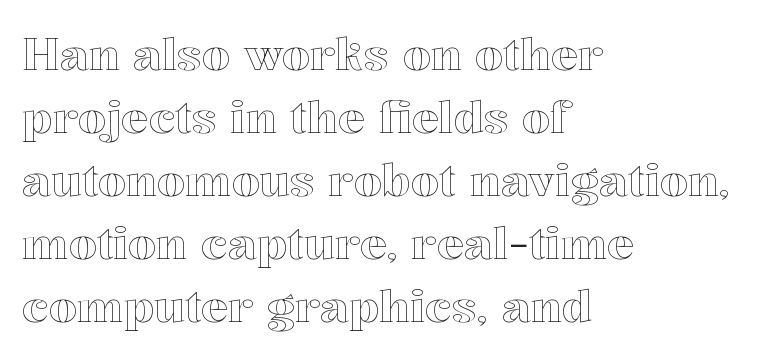
The image shows 45 px text type, upright; set left-aligned, normal line spacing (1.4x), normal letter spacing, not underlined; a medium x-height.
